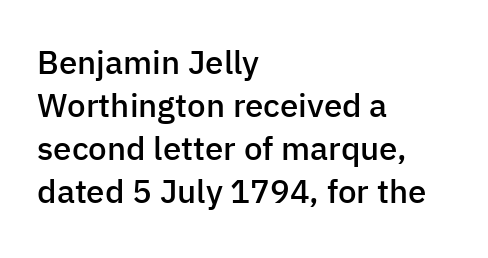
The image shows 33 px semibold sans-serif type, upright; set left-aligned, normal line spacing (1.3x), normal letter spacing, not underlined; low stroke contrast and a medium x-height.
